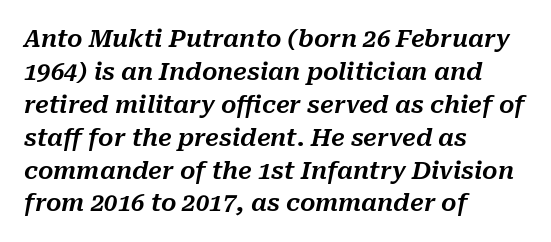
The image shows 24 px text type, italic (leaning right); set left-aligned, normal line spacing (1.37x), normal letter spacing, not underlined.
